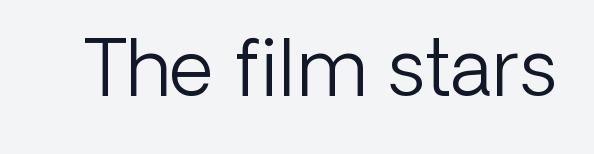
{"serif": "no", "italic": "no", "bold": "no", "weight": "light", "width": "normal", "stroke_contrast": "low", "x_height": "medium", "monospaced": "no", "underline": "no", "letter_spacing": "normal", "letter_spacing_em": 0.0, "glyph_px": 77}
